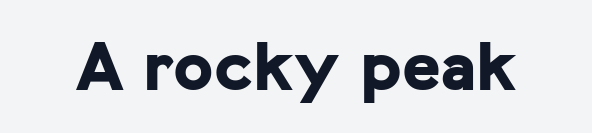
The image shows 73 px bold sans-serif type, upright; set normal letter spacing, not underlined; low stroke contrast and a medium x-height.
